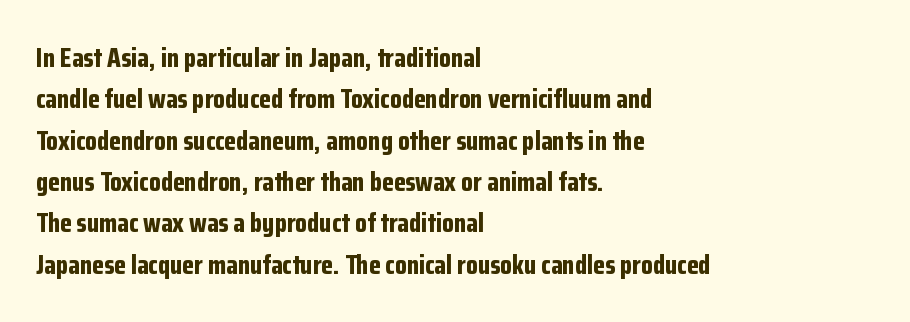
Q: Is the text bold? A: Yes.
Q: Is the text italic (slanted)? A: No, it is upright.
Q: Is the text underlined? A: No.
Q: How is the paragraph aligned? A: Left-aligned.
Q: Is the spacing between letters normal or unusually wide? A: Normal.
Q: Is the spacing between lines tight, normal or loose? A: Normal.
